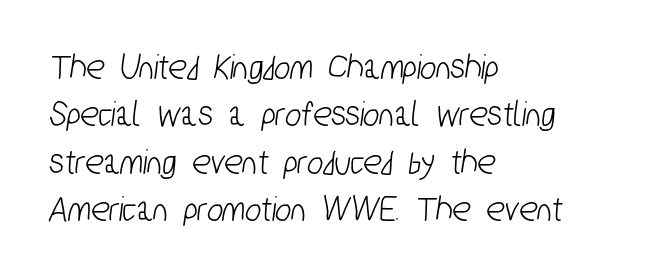
{"serif": "no", "width": "condensed", "stroke_contrast": "low", "x_height": "medium", "monospaced": "no", "underline": "no", "align": "left", "line_spacing": "normal", "line_spacing_ratio": 1.25, "letter_spacing": "normal", "letter_spacing_em": 0.0, "glyph_px": 38}
